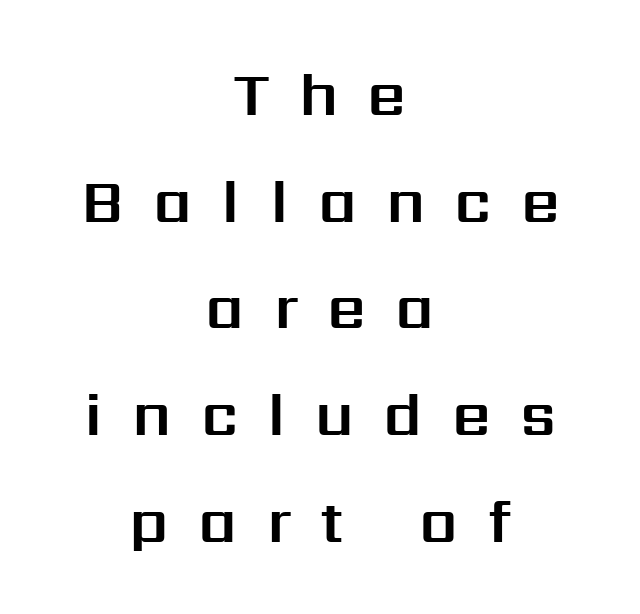
Q: Is the text italic (slanted)? A: No, it is upright.
Q: Is the typeface a serif or a sans-serif typeface? A: Sans-serif.
Q: Is the text underlined? A: No.
Q: How is the paragraph aligned? A: Centered.
Q: Is the spacing between letters normal or unusually wide? A: Unusually wide.
Q: Width (condensed, normal, or wide)? A: Normal.
Q: Stroke contrast? A: Medium.
Q: x-height? A: Medium.
Q: Monospaced? A: No.
